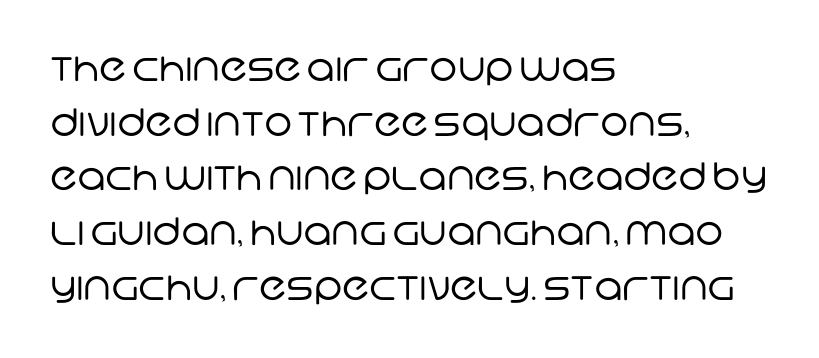
The image shows 38 px regular-weight sans-serif type; set left-aligned, normal line spacing (1.44x), normal letter spacing, not underlined; low stroke contrast and a large x-height.
